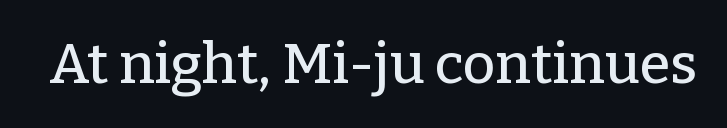
Q: Is the text italic (slanted)? A: No, it is upright.
Q: Is the typeface a serif or a sans-serif typeface? A: Serif.
Q: Is the text underlined? A: No.
Q: Is the spacing between letters normal or unusually wide? A: Normal.
Q: Width (condensed, normal, or wide)? A: Normal.
Q: Stroke contrast? A: Low.
Q: x-height? A: Medium.
Q: Monospaced? A: No.
